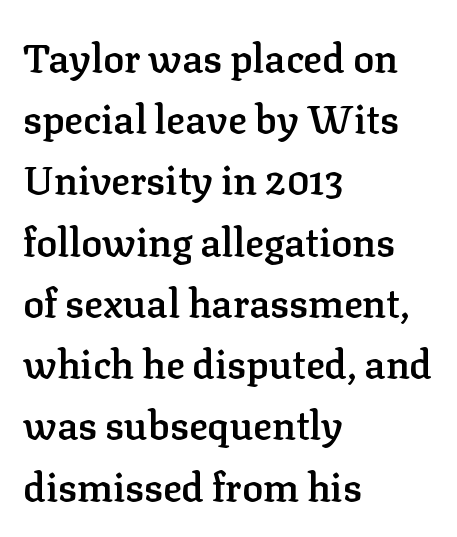
The tracking reads as untouched default to a designer's eye. Unmarked baselines from the first word to the last. I'd call this a serif setting — the letters wear small feet. The text block is weighted toward the left margin, trailing off unevenly rightward. Whoever set this chose a conventional vertical rhythm. This is the in-between weight designers call semibold or demi.
